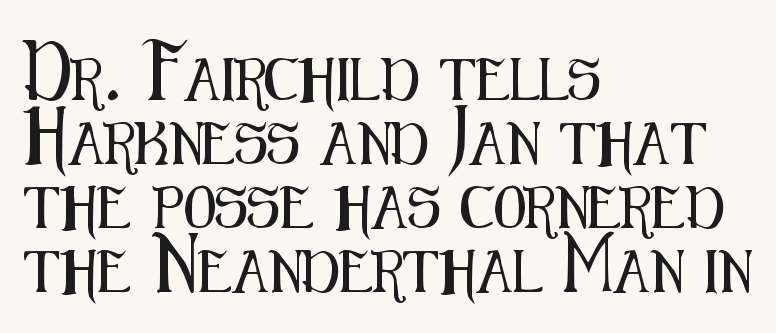
{"italic": "no", "width": "condensed", "stroke_contrast": "medium", "x_height": "medium", "monospaced": "no", "underline": "no", "align": "left", "line_spacing": "normal", "line_spacing_ratio": 1.52, "letter_spacing": "normal", "letter_spacing_em": 0.0, "glyph_px": 42}
